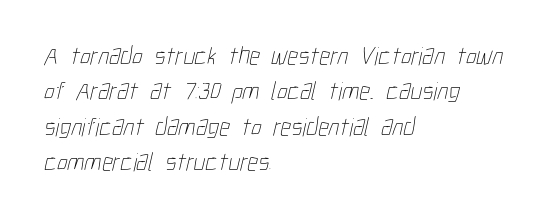
Honestly, there is no underline to notice here at all. Students, observe: this is what conventionally led text looks like. No extra tracking has been applied to these lines. Stems here are at most as thick as an everyday book face. One-word summary of the alignment: left.
